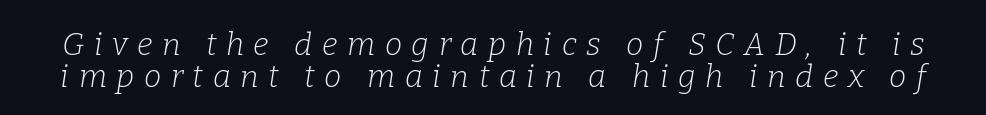
The image shows 31 px light serif type, italic (leaning right); set tight line spacing (1.03x), unusually wide letter spacing (+0.31 em), not underlined; low stroke contrast and a medium x-height.
